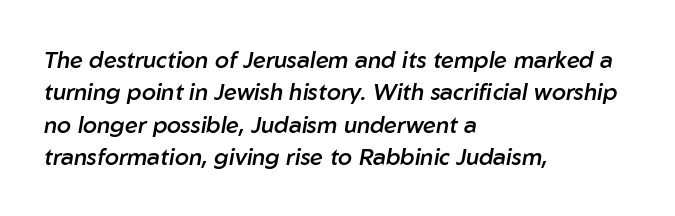
{"italic": "yes", "lean": "right", "slant_degrees": 10, "bold": "semi", "underline": "no", "align": "left", "line_spacing": "normal", "line_spacing_ratio": 1.41, "letter_spacing": "normal", "letter_spacing_em": 0.0, "glyph_px": 23}
